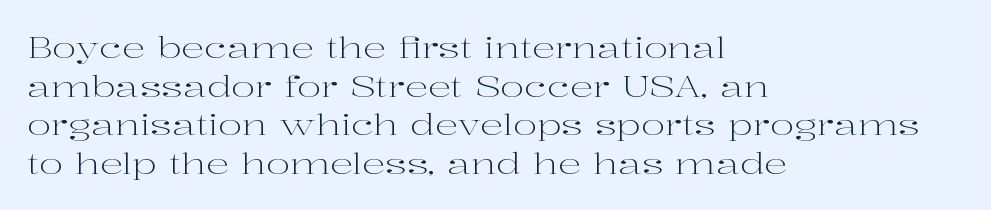
{"serif": "yes", "italic": "no", "bold": "no", "weight": "light", "width": "wide", "stroke_contrast": "high", "x_height": "medium", "monospaced": "no", "underline": "no", "align": "left", "line_spacing": "normal", "line_spacing_ratio": 1.33, "letter_spacing": "normal", "letter_spacing_em": 0.0, "glyph_px": 29}
